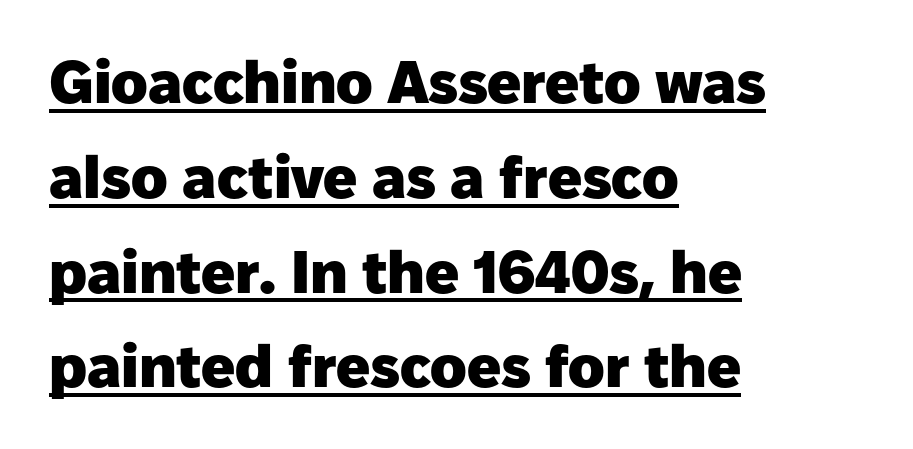
Q: Is the text bold? A: Yes.
Q: Is the text italic (slanted)? A: No, it is upright.
Q: Is the typeface a serif or a sans-serif typeface? A: Sans-serif.
Q: Is the text underlined? A: Yes.
Q: How is the paragraph aligned? A: Left-aligned.
Q: Is the spacing between letters normal or unusually wide? A: Normal.
Q: Is the spacing between lines tight, normal or loose? A: Normal.
Q: Width (condensed, normal, or wide)? A: Normal.
Q: Stroke contrast? A: Low.
Q: x-height? A: Medium.
Q: Monospaced? A: No.
